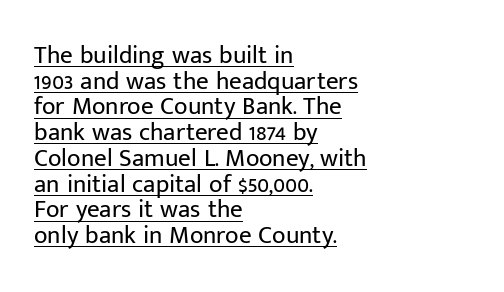
Do the letters lean? They stand straight. The passage is arranged the way most books set body copy — flush left. The characters are drawn with everyday or finer stroke widths. Glyph-to-glyph distance matches everyday printed text. Honestly, the underline is the first thing you notice here.
